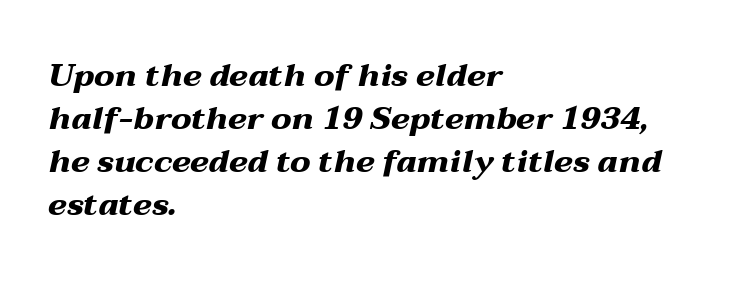
How heavy is the stroke? Heavy — this is a bold. You could call the tracking neutral — neither tight nor loose. The space between consecutive lines is moderate. Is the type slanted? Yes — the strokes lean at a clear angle. Think of a printed novel: that variable character pitch is what you see here.
